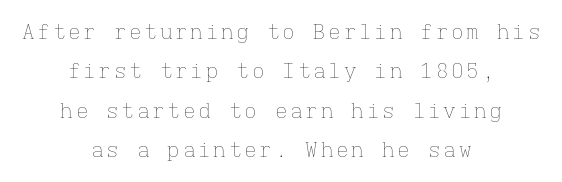
The image shows 21 px text type, upright; set centered, line spacing 1.88x, not underlined.
